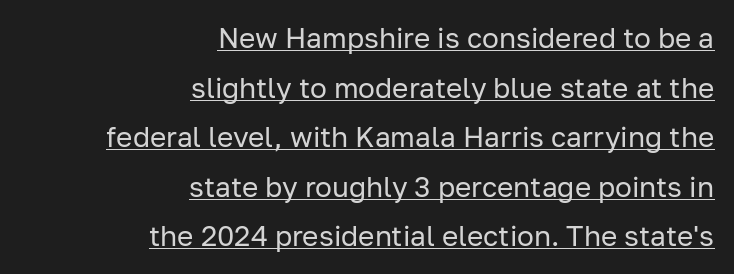
Q: Is the text bold? A: No.
Q: Is the text italic (slanted)? A: No, it is upright.
Q: Is the typeface a serif or a sans-serif typeface? A: Sans-serif.
Q: Is the text underlined? A: Yes.
Q: How is the paragraph aligned? A: Right-aligned.
Q: Is the spacing between letters normal or unusually wide? A: Normal.
Q: Width (condensed, normal, or wide)? A: Normal.
Q: Stroke contrast? A: Low.
Q: x-height? A: Medium.
Q: Monospaced? A: No.
